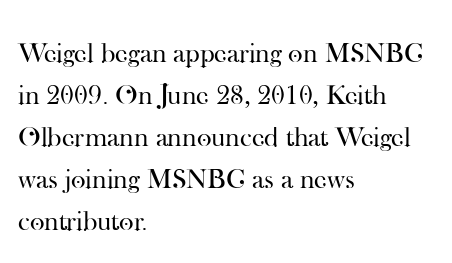
Q: Is the text bold? A: No.
Q: Is the text italic (slanted)? A: No, it is upright.
Q: Is the typeface a serif or a sans-serif typeface? A: Serif.
Q: Is the text underlined? A: No.
Q: How is the paragraph aligned? A: Left-aligned.
Q: Is the spacing between letters normal or unusually wide? A: Normal.
Q: Is the spacing between lines tight, normal or loose? A: Normal.
Q: Width (condensed, normal, or wide)? A: Normal.
Q: Stroke contrast? A: High.
Q: x-height? A: Small.
Q: Monospaced? A: No.
